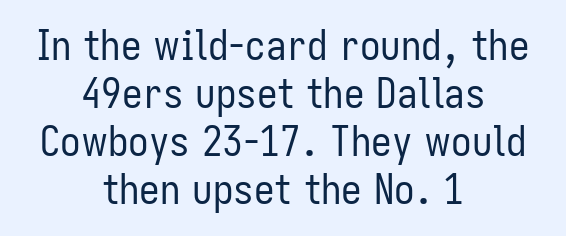
Underline: absent. No extra tracking has been applied to these lines. Rendered with straight, roman letterforms. The weight tops out at a normal text grade.
